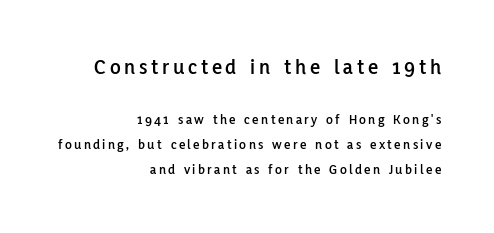
The earlier block is typeset at a bigger size than the later block. If you drew a ruler down the right edge, every line would touch it. Descender tails drop into unmarked territory. It's the straight-up-and-down kind of type.
